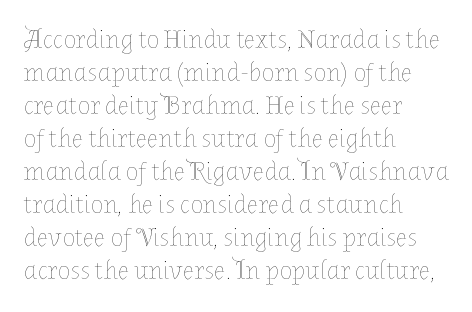
The image shows 26 px text type, upright; set left-aligned, normal line spacing (1.27x), normal letter spacing, not underlined.
